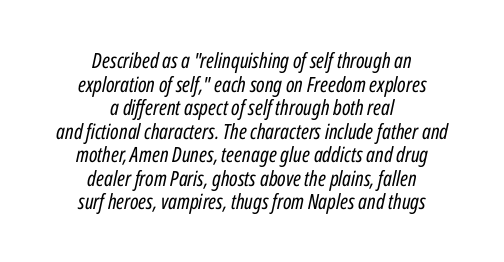
Tracking here is standard; glyphs follow each other at the usual distance. Line spacing here is tight. Plain, unruled lines of type. The axis of the letterforms is tilted away from vertical. A light-to-regular cut is what we see here.
